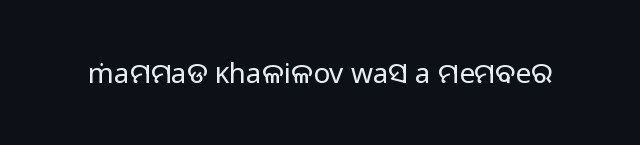
Q: Is the text bold? A: No.
Q: Is the text italic (slanted)? A: No, it is upright.
Q: Is the typeface a serif or a sans-serif typeface? A: Sans-serif.
Q: Is the text underlined? A: No.
Q: Is the spacing between letters normal or unusually wide? A: Normal.
Q: Width (condensed, normal, or wide)? A: Normal.
Q: Stroke contrast? A: Low.
Q: x-height? A: Medium.
Q: Monospaced? A: No.
